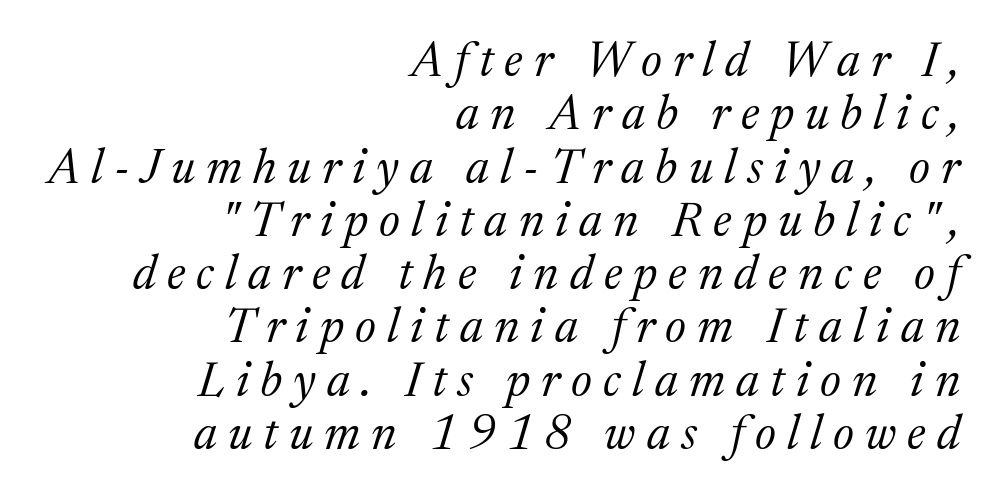
Each letter keeps its own natural width here, so spacing adapts to shape. The glyphs look as if they've been sheared to an angle. The gaps between neighbouring characters are conspicuously large. Short and long lines alike share a common ending point at right. The gap between lines stays unmarked. What's the leading like? Squeezed, with rows nearly overlapping.
